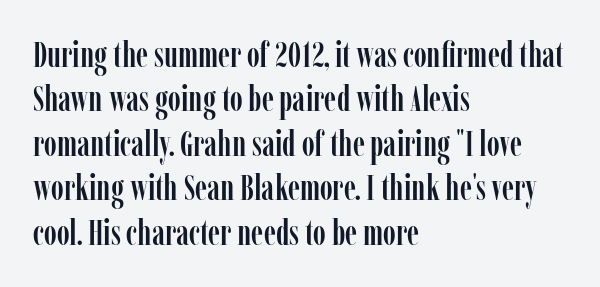
The image shows 35 px condensed serif type, upright; set left-aligned, normal line spacing (1.27x), normal letter spacing, not underlined; low stroke contrast and a medium x-height.
